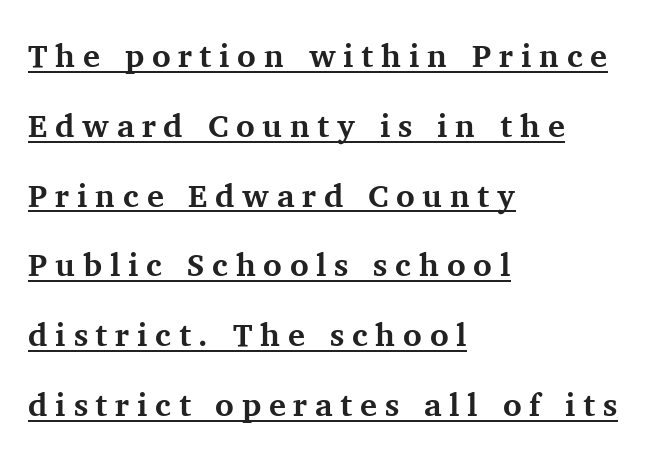
Is this a sans? No — the strokes have serifs. Character widths vary here, with narrow letters taking less room than wide ones. Underlined type. This is roman type, the default non-slanted kind.
